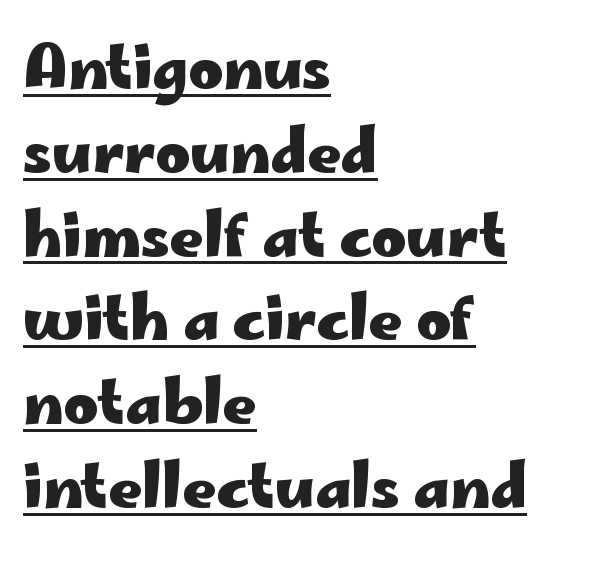
Rendered with straight, roman letterforms. The ragged edge is on the right, which tells us the setting is flush left. This is underlined copy, the kind a proofreader might mark for attention. In terms of letterspacing, this is plain default setting. This sample has the flowing, uneven cadence of proportional lettering. Weight check: bold — yes, fully.
